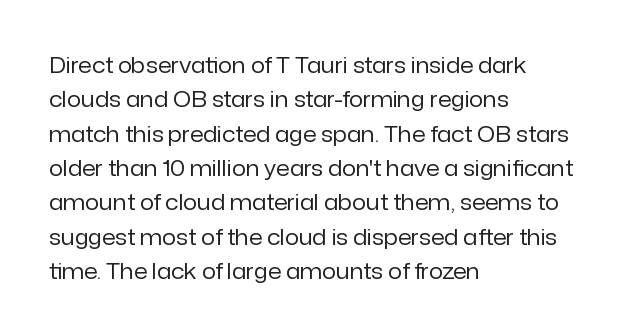
Q: Is the text bold? A: No.
Q: Is the text italic (slanted)? A: No, it is upright.
Q: Is the text underlined? A: No.
Q: How is the paragraph aligned? A: Left-aligned.
Q: Is the spacing between letters normal or unusually wide? A: Normal.
Q: Is the spacing between lines tight, normal or loose? A: Normal.
